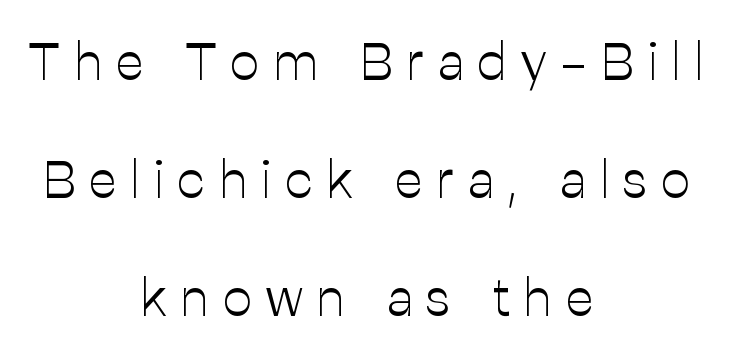
Q: Is the text bold? A: No.
Q: Is the text italic (slanted)? A: No, it is upright.
Q: Is the typeface a serif or a sans-serif typeface? A: Sans-serif.
Q: Is the text underlined? A: No.
Q: How is the paragraph aligned? A: Centered.
Q: Is the spacing between letters normal or unusually wide? A: Unusually wide.
Q: Is the spacing between lines tight, normal or loose? A: Loose.
Q: Width (condensed, normal, or wide)? A: Normal.
Q: Stroke contrast? A: Low.
Q: x-height? A: Medium.
Q: Monospaced? A: No.
